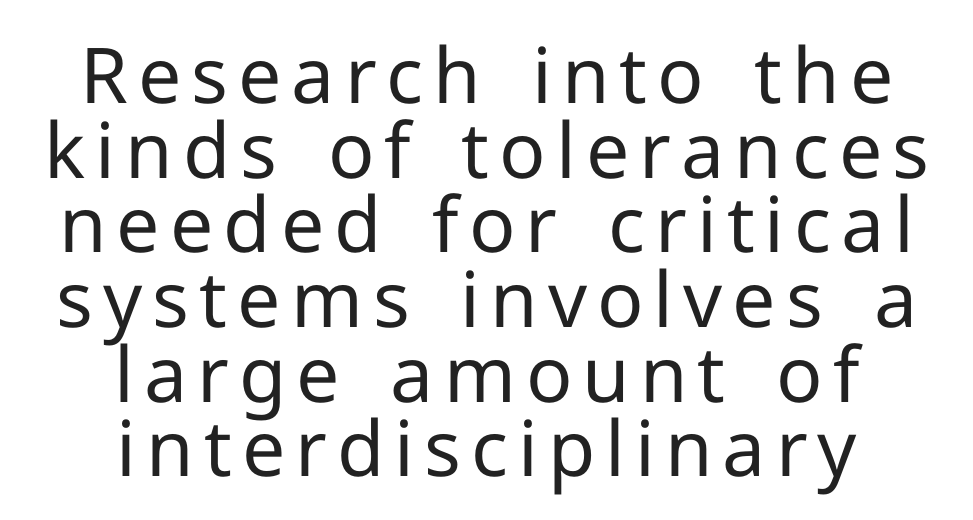
Q: Is the text bold? A: No.
Q: Is the text italic (slanted)? A: No, it is upright.
Q: Is the typeface a serif or a sans-serif typeface? A: Sans-serif.
Q: Is the text underlined? A: No.
Q: How is the paragraph aligned? A: Centered.
Q: Is the spacing between lines tight, normal or loose? A: Tight.
Q: Width (condensed, normal, or wide)? A: Normal.
Q: Stroke contrast? A: Low.
Q: x-height? A: Medium.
Q: Monospaced? A: No.
